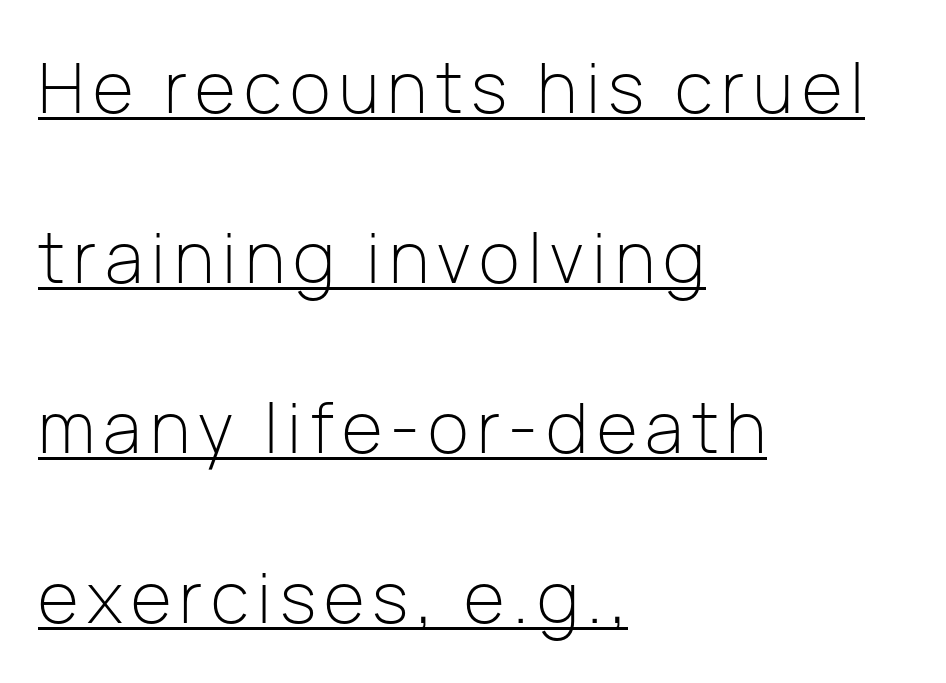
Character widths vary here, with narrow letters taking less room than wide ones. The ragged edge is on the right, which tells us the setting is flush left. These glyphs show unthickened strokes, regular width or finer. The passage shown is underscored from start to finish. No feet cap the strokes, marking this as sans-serif type.
